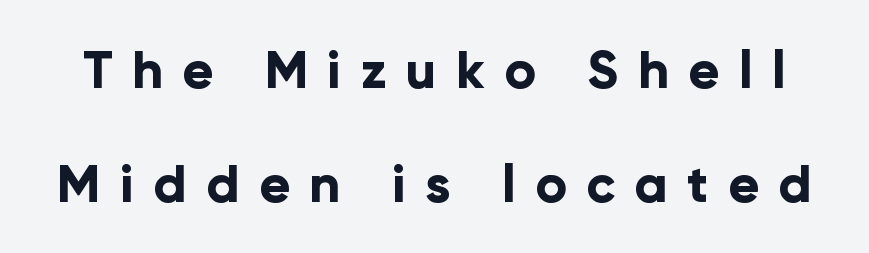
Q: Is the text bold? A: Yes.
Q: Is the text italic (slanted)? A: No, it is upright.
Q: Is the typeface a serif or a sans-serif typeface? A: Sans-serif.
Q: Is the text underlined? A: No.
Q: Is the spacing between letters normal or unusually wide? A: Unusually wide.
Q: Is the spacing between lines tight, normal or loose? A: Loose.
Q: Width (condensed, normal, or wide)? A: Normal.
Q: Stroke contrast? A: Low.
Q: x-height? A: Medium.
Q: Monospaced? A: No.
